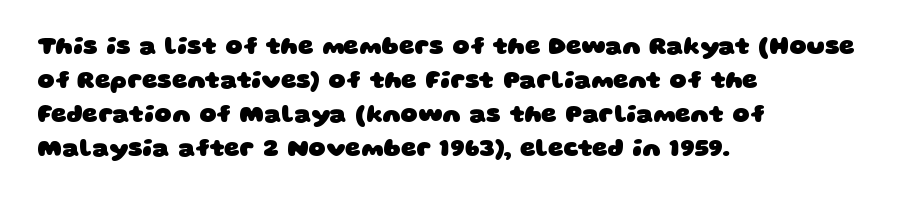
The image shows 24 px bold type; set left-aligned, normal line spacing (1.42x), normal letter spacing, not underlined.
